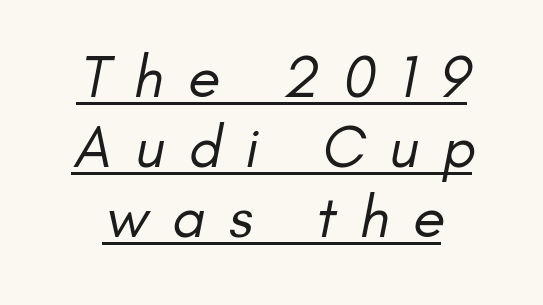
The image shows 59 px regular-weight sans-serif type; set line spacing 1.19x, unusually wide letter spacing (+0.4 em), underlined; low stroke contrast and a small x-height.
